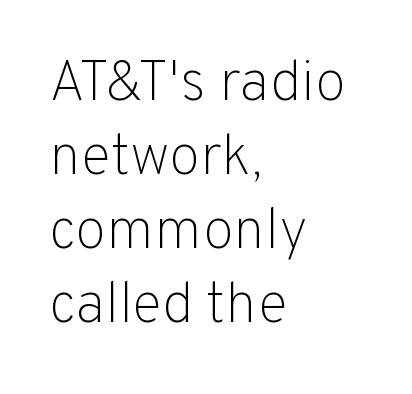
{"serif": "no", "italic": "no", "bold": "no", "weight": "light", "width": "normal", "stroke_contrast": "low", "x_height": "medium", "monospaced": "no", "underline": "no", "align": "left", "line_spacing": "normal", "line_spacing_ratio": 1.3, "letter_spacing": "normal", "letter_spacing_em": 0.0, "glyph_px": 57}
